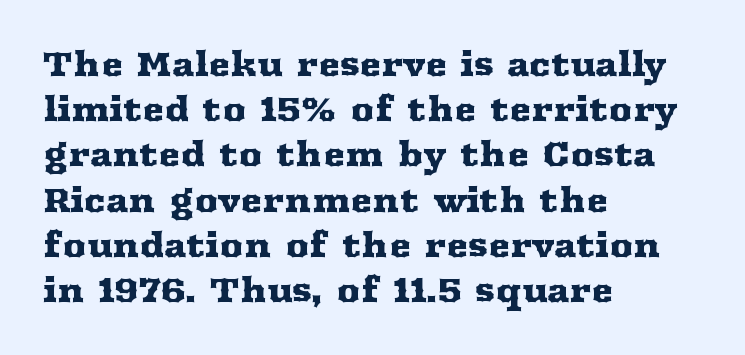
{"serif": "yes", "italic": "no", "width": "wide", "stroke_contrast": "medium", "x_height": "medium", "monospaced": "no", "underline": "no", "align": "left", "line_spacing": "normal", "line_spacing_ratio": 1.37, "letter_spacing": "normal", "letter_spacing_em": 0.0, "glyph_px": 33}
